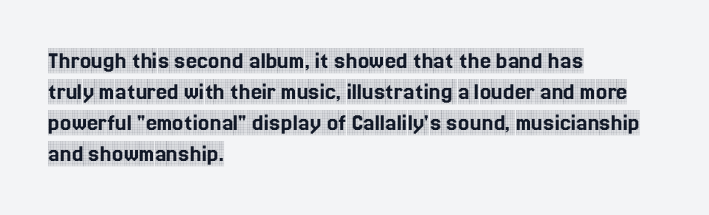
The image shows 25 px text type, upright; set left-aligned, line spacing 1.24x, normal letter spacing, not underlined.
